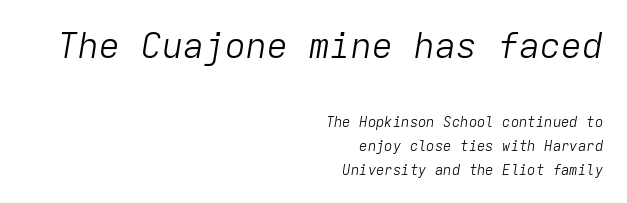
Q: Is the text bold? A: No.
Q: Is the text italic (slanted)? A: Yes, it leans right by about 9 degrees.
Q: Is the text underlined? A: No.
Q: How is the paragraph aligned? A: Right-aligned.
Q: Is the spacing between letters normal or unusually wide? A: Normal.
Q: Which block of text is set in a larger size, the first (top) or the second (bottom)? A: The first (top) one.
Q: Width (condensed, normal, or wide)? A: Normal.
Q: Stroke contrast? A: Low.
Q: x-height? A: Medium.
Q: Monospaced? A: Yes.
